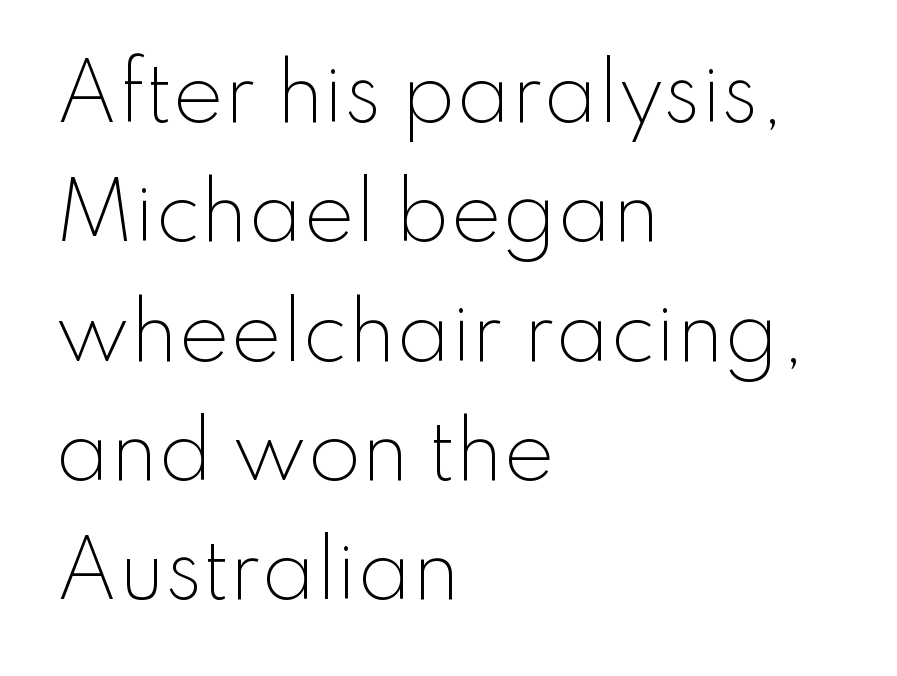
Short and long lines alike share a common starting point at left. This sample uses plain, unmodified letter spacing. Every stem runs plumb, perpendicular to the baseline. These lines sit exactly where default settings would place them. The font is comparable to plain body text, perhaps lighter. Does the type have serifs? No, each stem ends abruptly.
